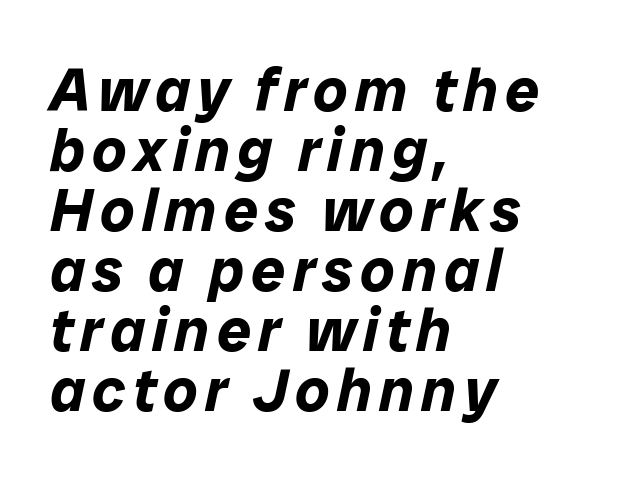
The image shows 60 px bold type, italic (leaning right); set left-aligned, tight line spacing (1.0x), not underlined; low stroke contrast and a medium x-height.
